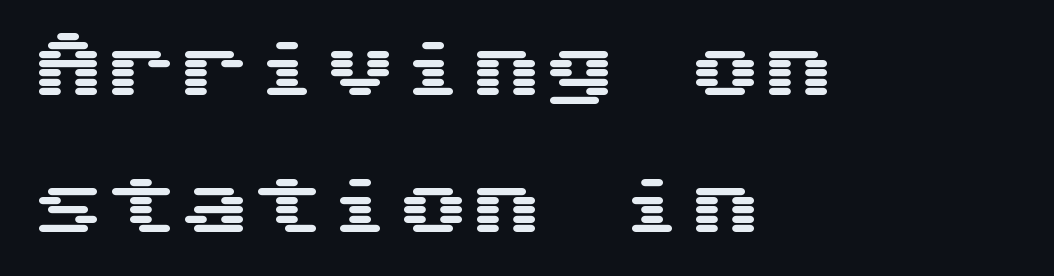
Standard letterfit; no display-style spreading of the glyphs. Has an underline been added? It has not. The rendering shows plain stroke endings on the letterforms — a sans-serif design. Horizontally, the lines are justified to the leading edge only. Style check: upright.
